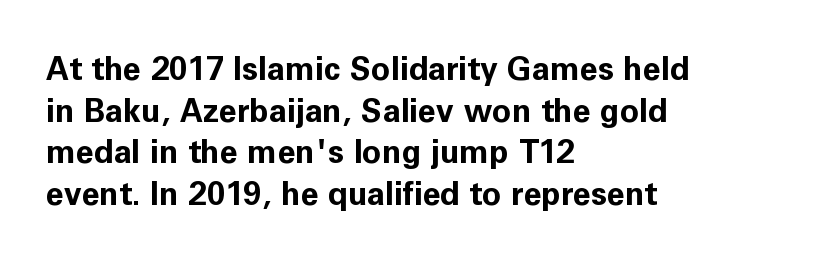
Vertically, the passage feels balanced, rows spaced as you'd expect. Layout note: lines flush left. The face used here is a sans, in the tradition of grotesques and geometrics. What stands out about the letter spacing? Nothing — it is the standard amount.
